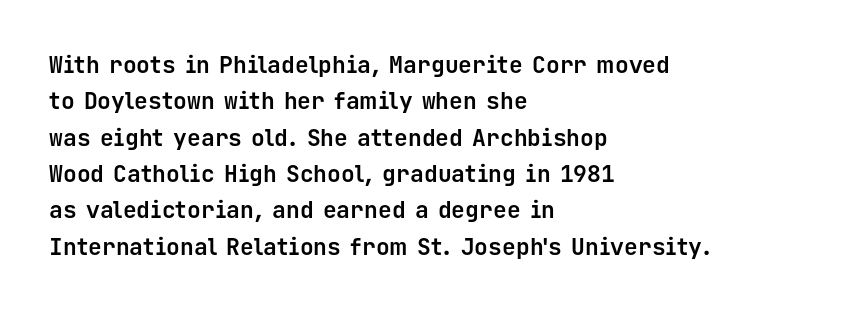
The text block is weighted toward the left margin, trailing off unevenly rightward. These lines carry a lot of weight — the face is fully bold. The letters stand upright; this is a roman face. Each row of text sits above clean, open space. This rendering leaves character spacing at its baseline value.
